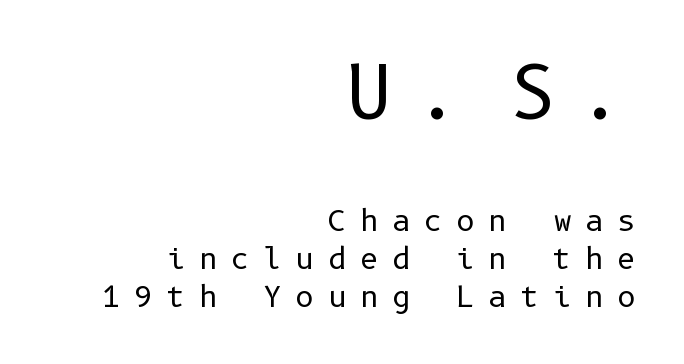
The image shows 73 px regular-weight sans-serif type, upright; set right-aligned, normal line spacing (1.32x), unusually wide letter spacing (+0.46 em), not underlined; the first (top) block is 2.52x larger; low stroke contrast and a medium x-height.
